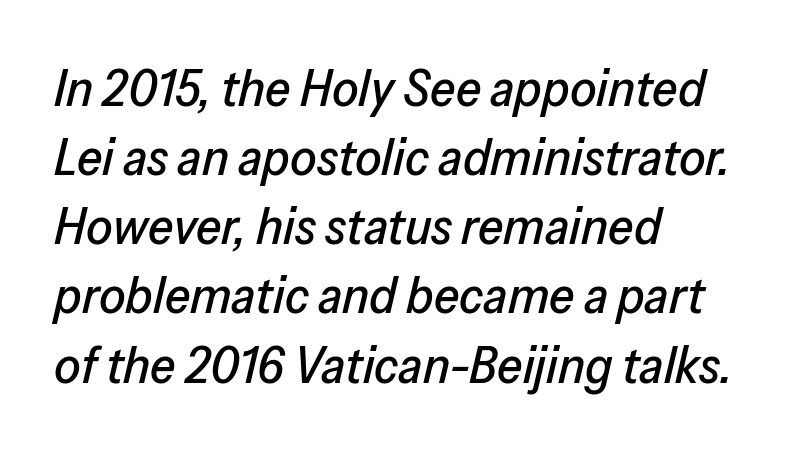
{"italic": "yes", "lean": "right", "slant_degrees": 13, "width": "normal", "stroke_contrast": "low", "x_height": "medium", "monospaced": "no", "underline": "no", "align": "left", "line_spacing": "normal", "line_spacing_ratio": 1.33, "letter_spacing": "normal", "letter_spacing_em": 0.0, "glyph_px": 52}
